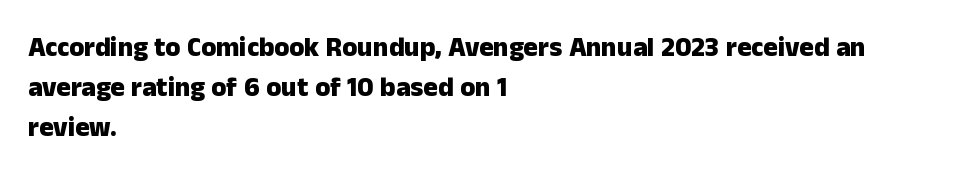
The image shows 27 px bold type, upright; set left-aligned, normal line spacing (1.49x), normal letter spacing, not underlined.
